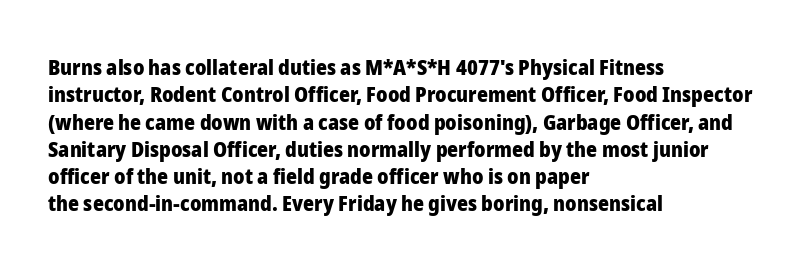
The image shows 21 px bold type, upright; set left-aligned, normal line spacing (1.3x), normal letter spacing, not underlined.
